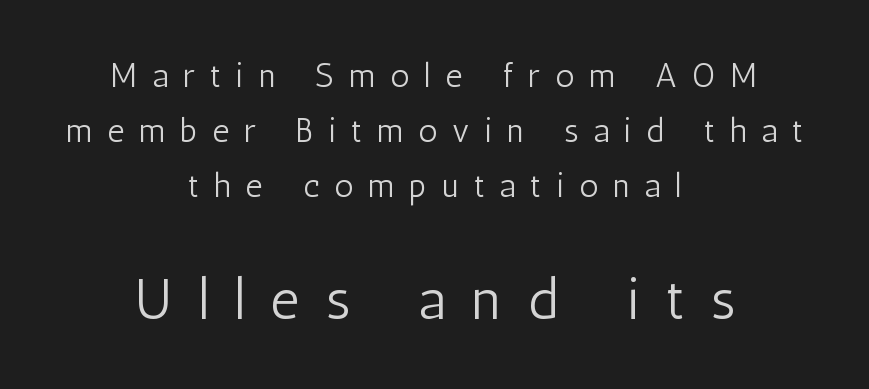
The image shows 57 px light, condensed sans-serif type, upright; set centered, normal line spacing (1.66x), unusually wide letter spacing (+0.46 em), not underlined; the second (bottom) block is 1.73x larger; low stroke contrast and a medium x-height.
